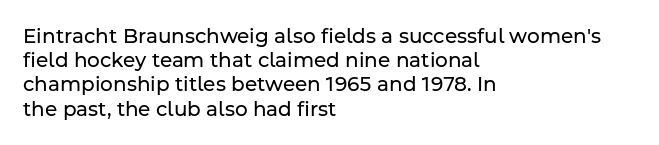
The image shows 20 px text type, upright; set left-aligned, line spacing 1.21x, normal letter spacing, not underlined.
